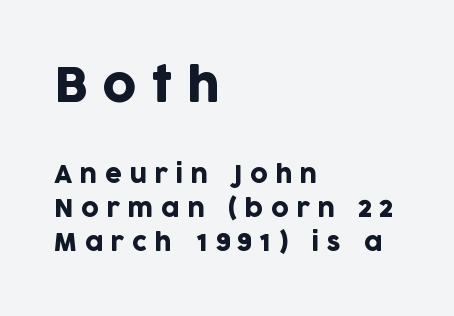
The image shows 47 px sans-serif type, upright; set left-aligned, normal line spacing (1.42x), unusually wide letter spacing (+0.32 em), not underlined; the first (top) block is 1.96x larger; low stroke contrast and a large x-height.
